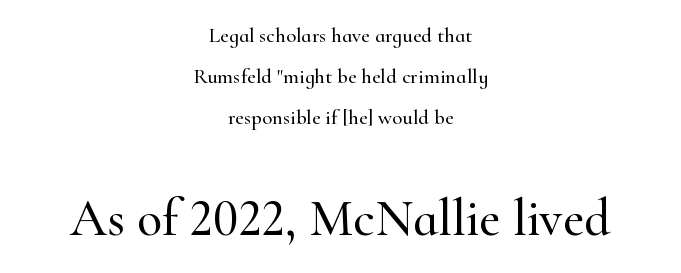
The image shows 52 px serif type, upright; set centered, loose line spacing (1.95x), normal letter spacing, not underlined; the second (bottom) block is 2.48x larger; high stroke contrast and a small x-height.
